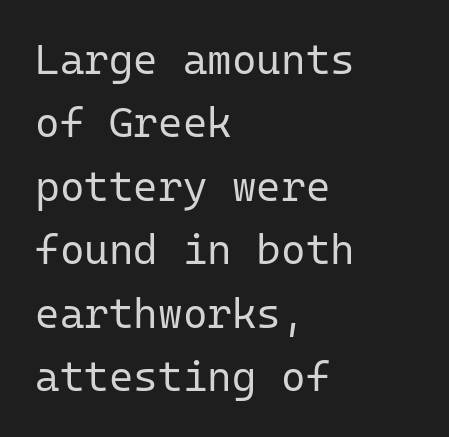
The image shows 42 px regular-weight sans-serif type, upright, monospaced; set left-aligned, normal line spacing (1.51x), normal letter spacing, not underlined; low stroke contrast and a medium x-height.
